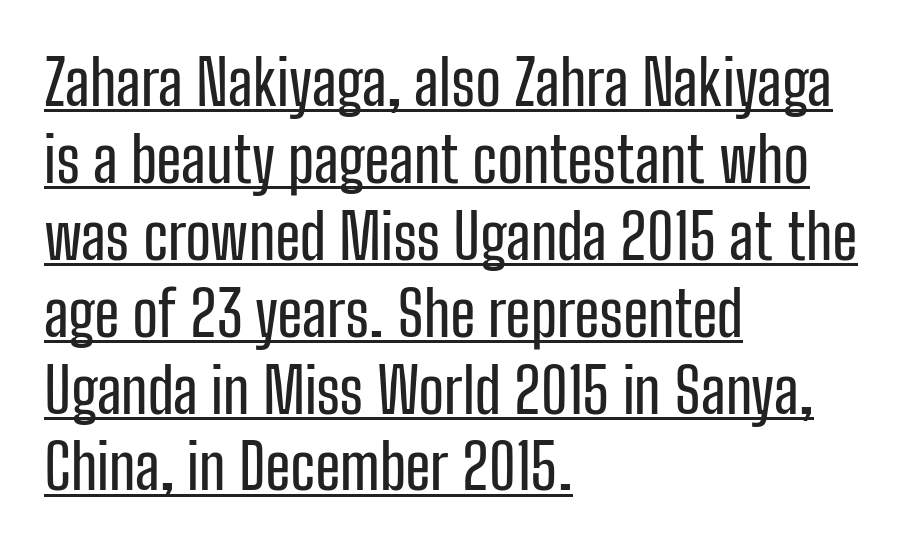
Underlined type. A typesetter would call this zero additional tracking. Layout note: lines flush left. You can tell it's not italic because the verticals are truly vertical. The face used here is proportionally spaced, like ordinary book or web type. The passage shown is typeset with a sans-serif family.
